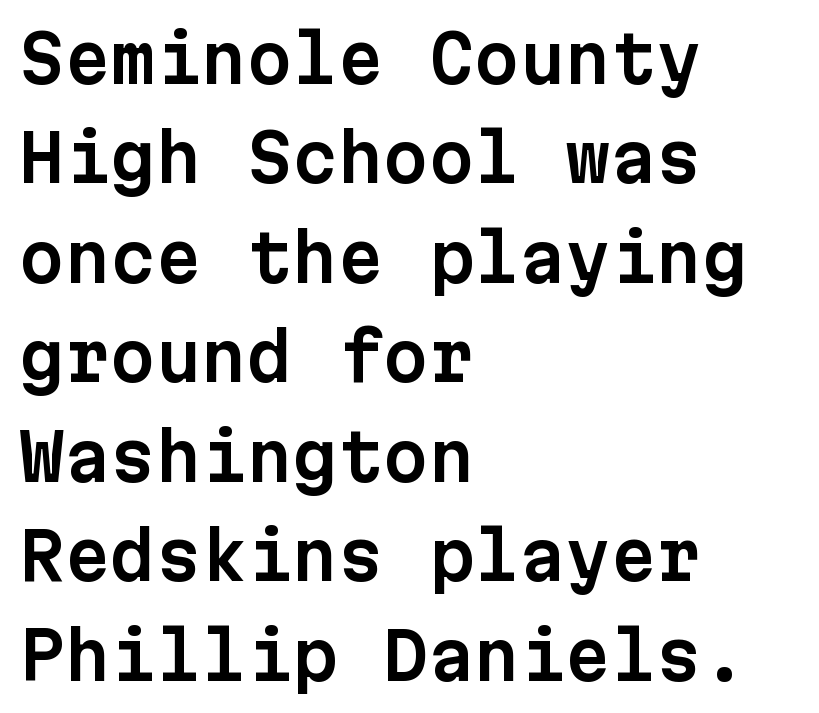
{"serif": "no", "italic": "no", "width": "normal", "stroke_contrast": "low", "x_height": "medium", "monospaced": "yes", "underline": "no", "align": "left", "line_spacing": "normal", "line_spacing_ratio": 1.53, "letter_spacing": "normal", "letter_spacing_em": 0.0, "glyph_px": 65}
